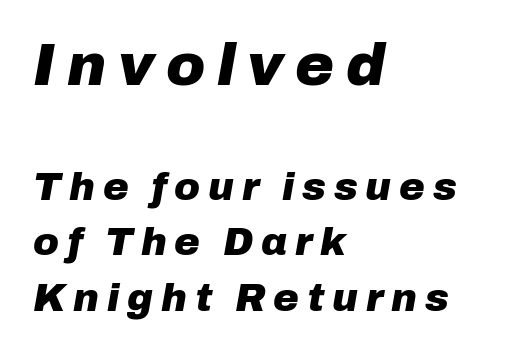
Q: Is the text bold? A: Yes.
Q: Is the text italic (slanted)? A: Yes, it leans right by about 10 degrees.
Q: Is the text underlined? A: No.
Q: How is the paragraph aligned? A: Left-aligned.
Q: Is the spacing between letters normal or unusually wide? A: Unusually wide.
Q: Is the spacing between lines tight, normal or loose? A: Normal.
Q: Which block of text is set in a larger size, the first (top) or the second (bottom)? A: The first (top) one.
Q: Width (condensed, normal, or wide)? A: Normal.
Q: Stroke contrast? A: Low.
Q: x-height? A: Medium.
Q: Monospaced? A: No.
